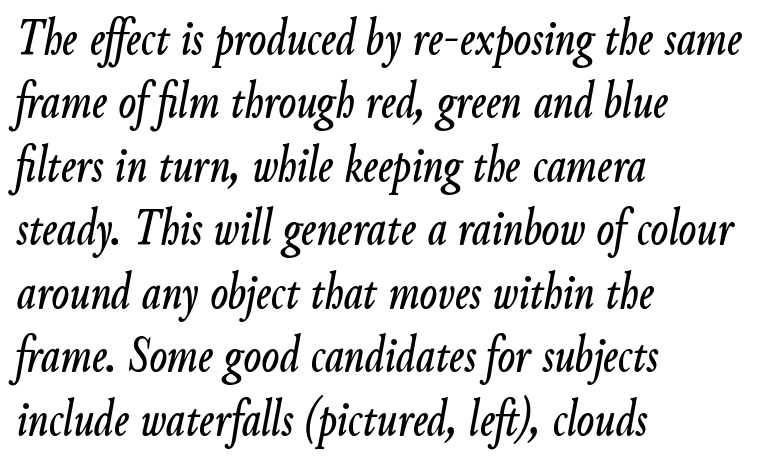
The image shows 52 px condensed type, italic (leaning right); set left-aligned, line spacing 1.22x, normal letter spacing, not underlined; low stroke contrast and a small x-height.
